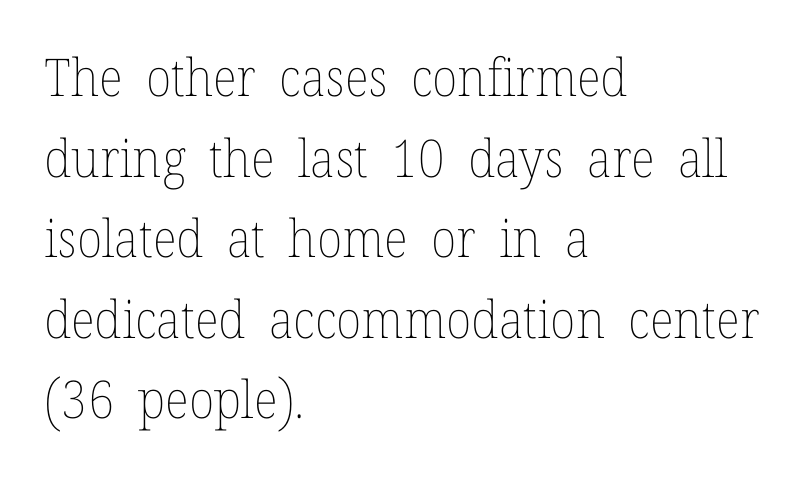
The setting favours the left margin, as ordinary paragraphs usually do. This sample has the flowing, uneven cadence of proportional lettering. Normally led — the rows are evenly, conventionally spaced. Is there any slant? The stems are plumb.
